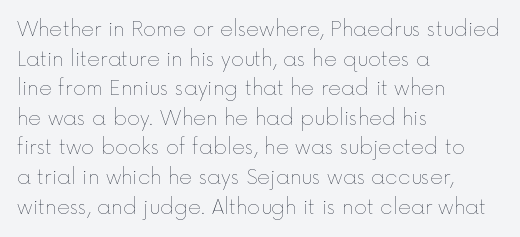
The image shows 20 px text type, upright; set left-aligned, normal line spacing (1.48x), normal letter spacing, not underlined.
